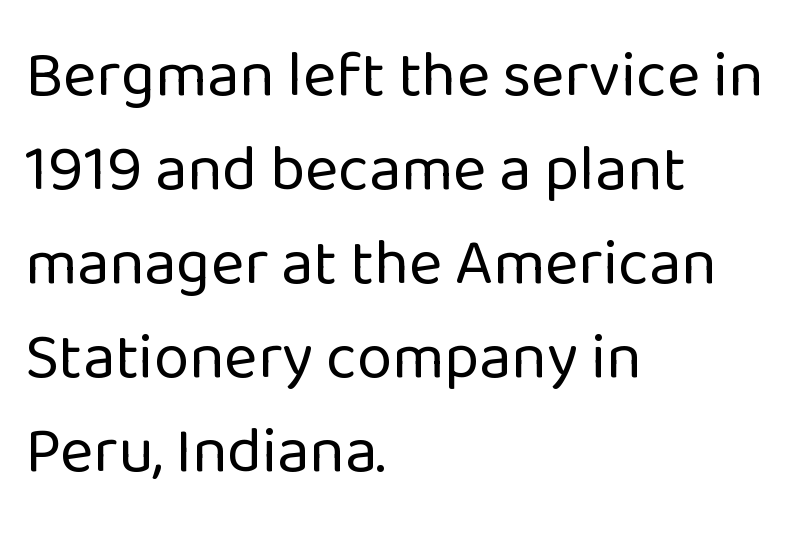
Honestly, the row spacing looks completely unremarkable. The passage shown is typeset with a sans-serif family. Ordinary non-slanted type is in use. The lines in this sample share a left origin and differ only in where they stop. Caption: face not bold, strokes unweighted. Rule under the text: the space is simply empty.
